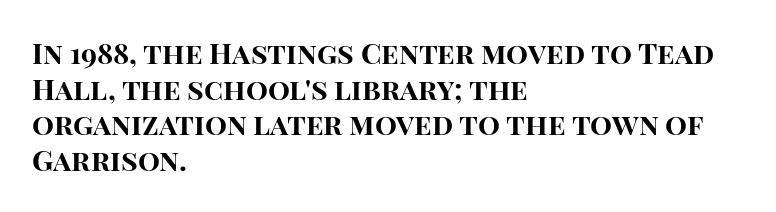
{"serif": "no", "italic": "no", "bold": "yes", "weight": "bold", "width": "normal", "stroke_contrast": "high", "x_height": "large", "monospaced": "no", "underline": "no", "align": "left", "line_spacing_ratio": 1.23, "letter_spacing": "normal", "letter_spacing_em": 0.0, "glyph_px": 29}
